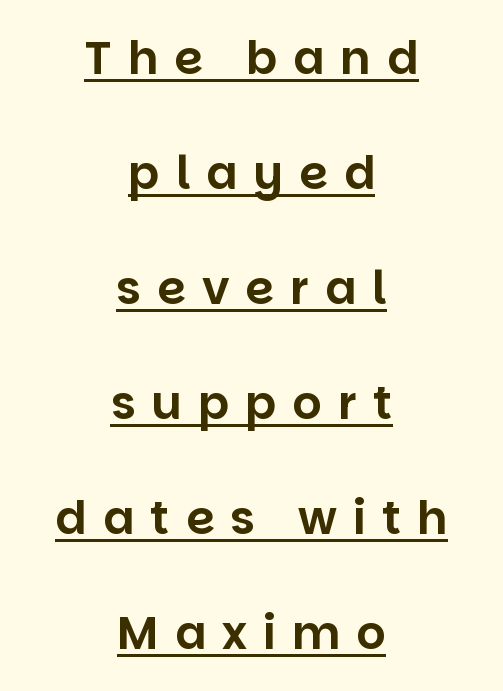
The image shows 46 px sans-serif type, upright; set centered, loose line spacing (2.5x), unusually wide letter spacing (+0.35 em), underlined; low stroke contrast and a large x-height.
